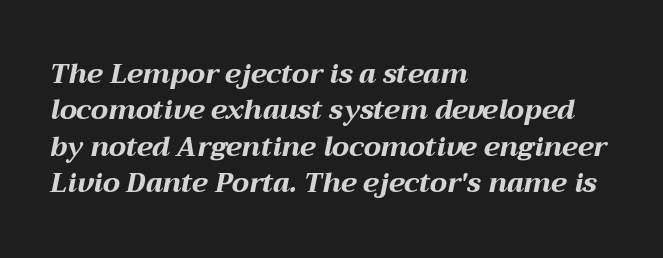
The image shows 27 px bold type, italic (leaning right); set left-aligned, normal line spacing (1.35x), normal letter spacing, not underlined.
